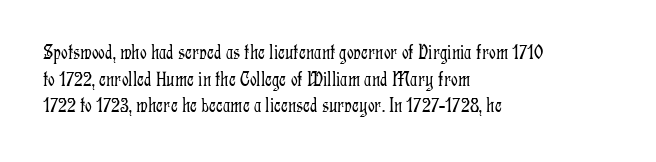
The image shows 21 px text type, upright; set left-aligned, normal line spacing (1.27x), normal letter spacing, not underlined.
